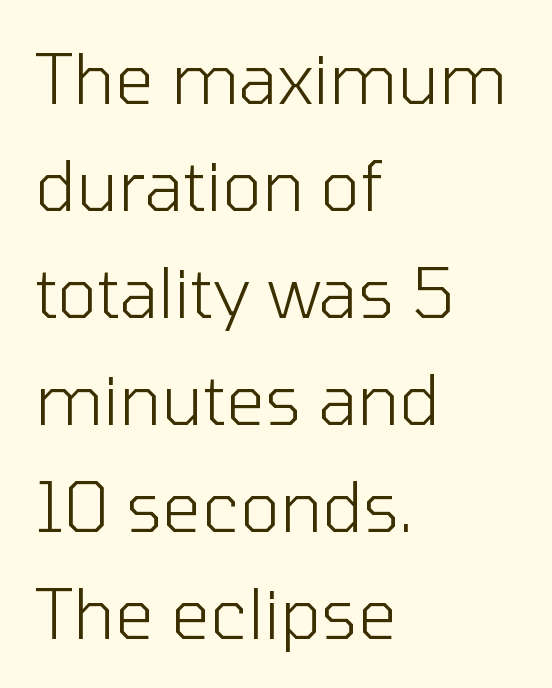
The image shows 69 px light sans-serif type, upright; set left-aligned, normal line spacing (1.55x), normal letter spacing, not underlined; low stroke contrast and a medium x-height.
